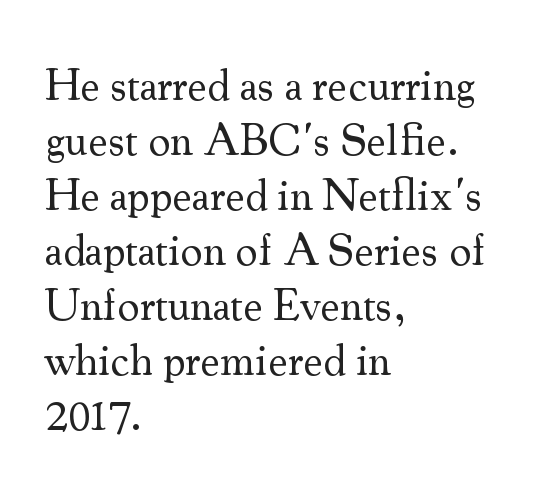
{"serif": "yes", "italic": "no", "bold": "no", "weight": "regular", "width": "normal", "stroke_contrast": "medium", "x_height": "small", "monospaced": "no", "underline": "no", "align": "left", "line_spacing": "normal", "line_spacing_ratio": 1.25, "letter_spacing": "normal", "letter_spacing_em": 0.0, "glyph_px": 44}
